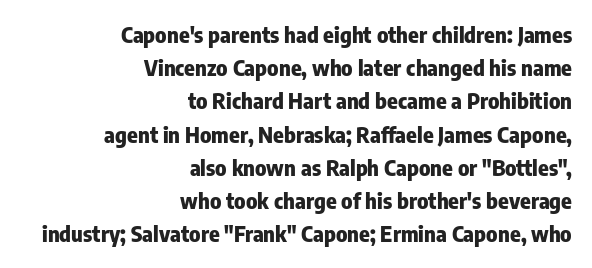
In terms of leading, this rendering sits right in the middle. What stands out about the letter spacing? Nothing — it is the standard amount. The passage shown is emphatically bold. Where is the straight margin? On the right. Anything drawn beneath the words? Only blank space.
